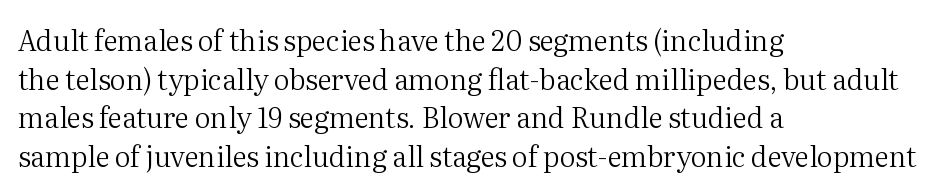
{"serif": "yes", "italic": "no", "bold": "no", "weight": "regular", "width": "normal", "stroke_contrast": "medium", "x_height": "medium", "monospaced": "no", "underline": "no", "align": "left", "line_spacing": "normal", "line_spacing_ratio": 1.38, "letter_spacing": "normal", "letter_spacing_em": 0.0, "glyph_px": 28}
